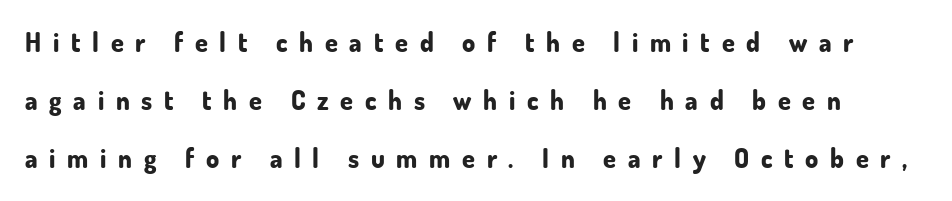
Q: Is the text bold? A: Yes.
Q: Is the text italic (slanted)? A: No, it is upright.
Q: Is the text underlined? A: No.
Q: Is the spacing between letters normal or unusually wide? A: Unusually wide.
Q: Is the spacing between lines tight, normal or loose? A: Loose.
